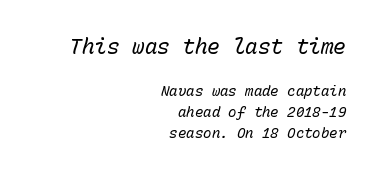
Line spacing here is normal. Any mark beneath the type? The region is blank. Right-aligned paragraph, ragged on the left. Glyph-to-glyph distance matches everyday printed text. The rendering shrinks the type as you move from the upper chunk to the lower. The letterforms sit at book weight or below.
